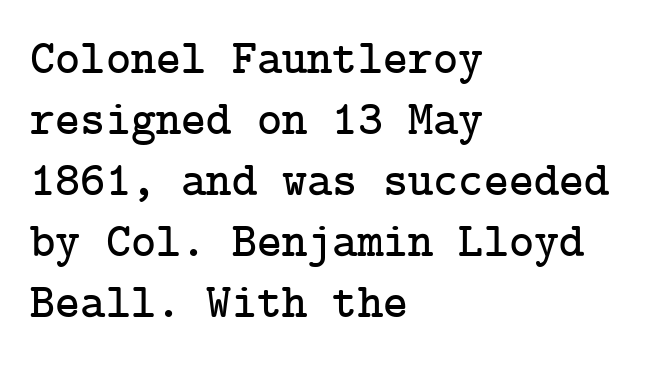
Type style note: has serifs. The space directly below the letters is spotless. Interline gaps are of average width in this sample. Reading down the block, your eye returns to a fixed left position each line. Honestly, the letter spacing is just normal — you wouldn't notice it. This sample uses an upright cut, with every glyph sitting square on the baseline.
